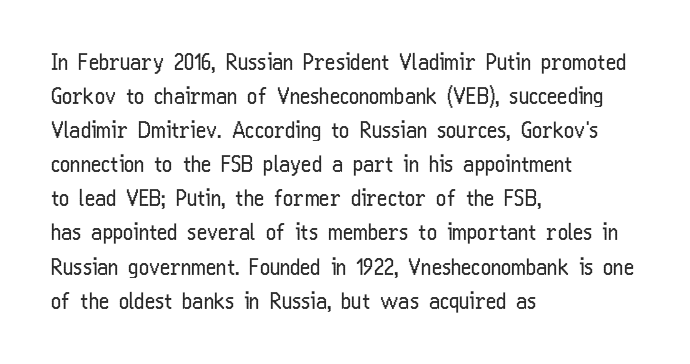
{"italic": "no", "bold": "no", "underline": "no", "align": "left", "line_spacing": "normal", "line_spacing_ratio": 1.55, "letter_spacing": "normal", "letter_spacing_em": 0.0, "glyph_px": 22}
